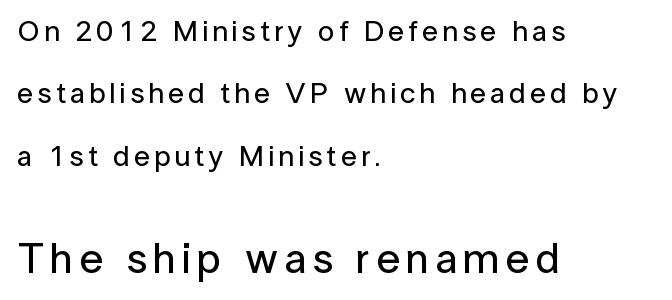
{"serif": "no", "italic": "no", "width": "normal", "stroke_contrast": "low", "x_height": "medium", "monospaced": "no", "underline": "no", "align": "left", "line_spacing": "loose", "line_spacing_ratio": 2.15, "larger_block": "second", "size_ratio": 1.48, "glyph_px": 43}
